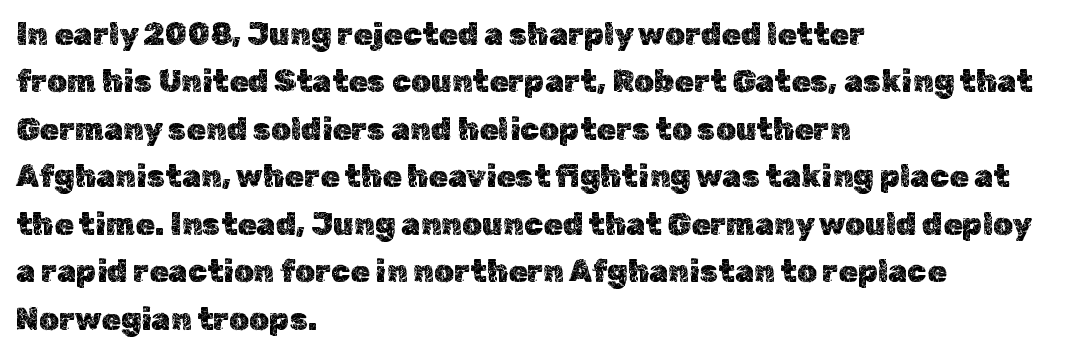
{"italic": "no", "width": "normal", "x_height": "medium", "monospaced": "no", "underline": "no", "align": "left", "line_spacing": "normal", "line_spacing_ratio": 1.53, "letter_spacing": "normal", "letter_spacing_em": 0.0, "glyph_px": 31}
